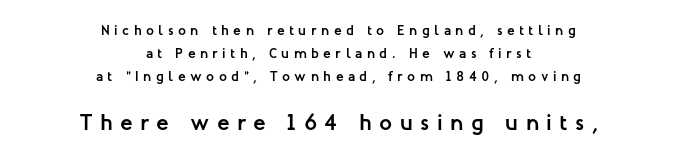
Style check: upright. Every letter is thick-stroked: bold, no question. Bigger letters appear in the bottom chunk; the top chunk is reduced. The paragraph shown floats in the horizontal middle. Quick note: interline space is typical. The gap between lines stays unmarked.
